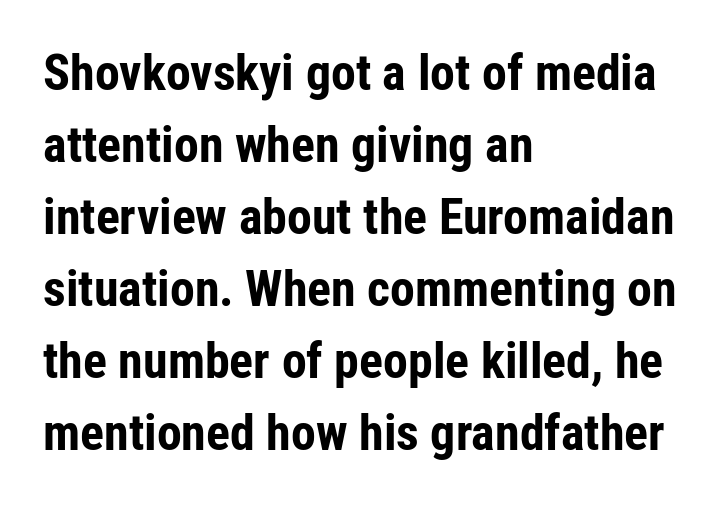
How are the letters spaced? Ordinarily, with no added tracking. The face used here is proportionally spaced, like ordinary book or web type. These lines sit exactly where default settings would place them. The setting favours the left margin, as ordinary paragraphs usually do.
